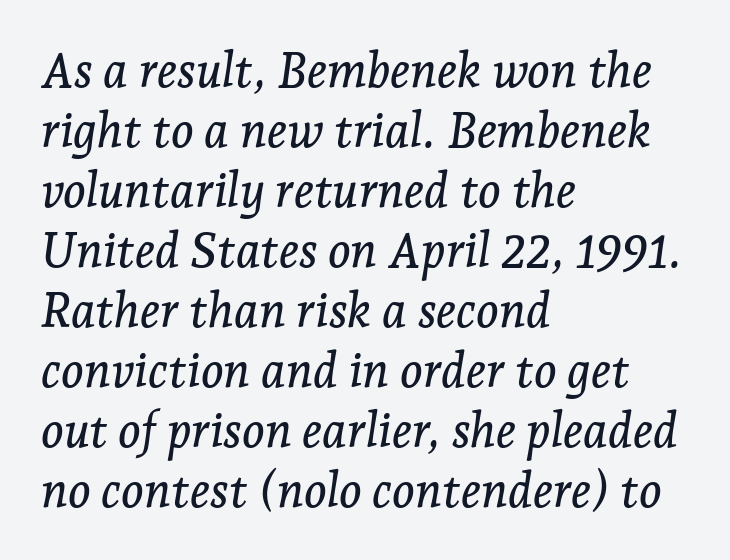
{"serif": "yes", "italic": "yes", "lean": "right", "slant_degrees": 7, "width": "normal", "stroke_contrast": "low", "x_height": "medium", "monospaced": "no", "underline": "no", "align": "left", "line_spacing": "normal", "line_spacing_ratio": 1.25, "letter_spacing": "normal", "letter_spacing_em": 0.0, "glyph_px": 48}
